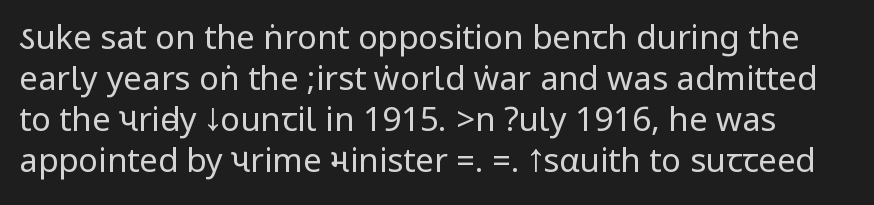
The strip under each line holds only bare page. The font is comparable to plain body text, perhaps lighter. Ascenders rise straight up at ninety degrees. The glyphs in this specimen are sans serif. Students, note that the glyphs here touch the page at normal intervals.
